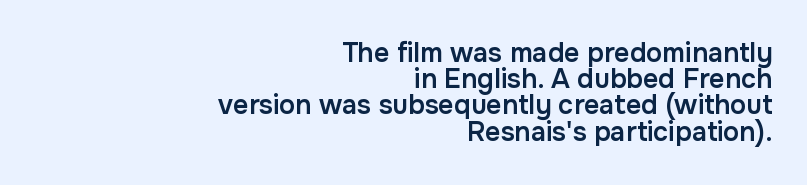
Q: Is the text bold? A: Semi-bold.
Q: Is the text italic (slanted)? A: No, it is upright.
Q: Is the text underlined? A: No.
Q: How is the paragraph aligned? A: Right-aligned.
Q: Is the spacing between letters normal or unusually wide? A: Normal.
Q: Is the spacing between lines tight, normal or loose? A: Tight.
